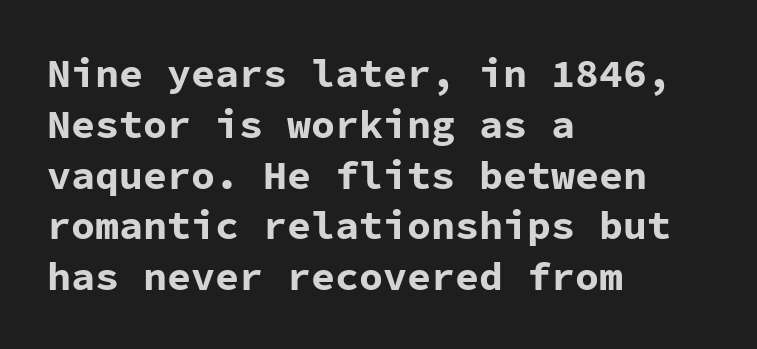
Each glyph is drawn with heavy, bold strokes. Vertical spacing — default. Each letter, wide or thin by design, is forced into the same width here. Left-aligned paragraph, ragged on the right.
